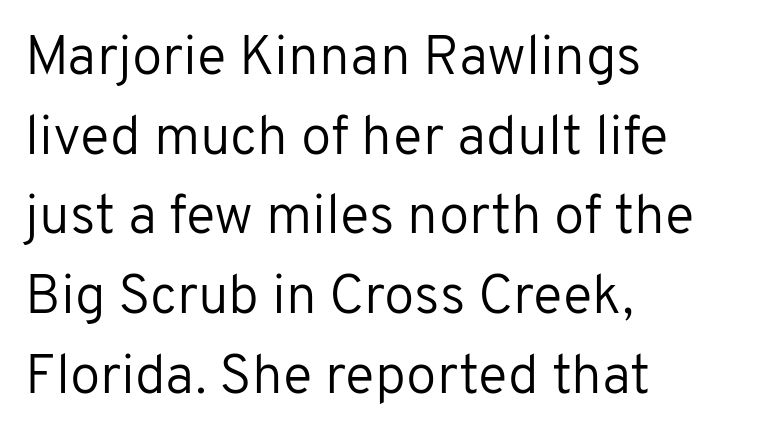
{"serif": "no", "italic": "no", "bold": "no", "weight": "regular", "width": "normal", "stroke_contrast": "low", "x_height": "medium", "monospaced": "no", "underline": "no", "align": "left", "line_spacing": "normal", "line_spacing_ratio": 1.45, "letter_spacing": "normal", "letter_spacing_em": 0.0, "glyph_px": 55}
